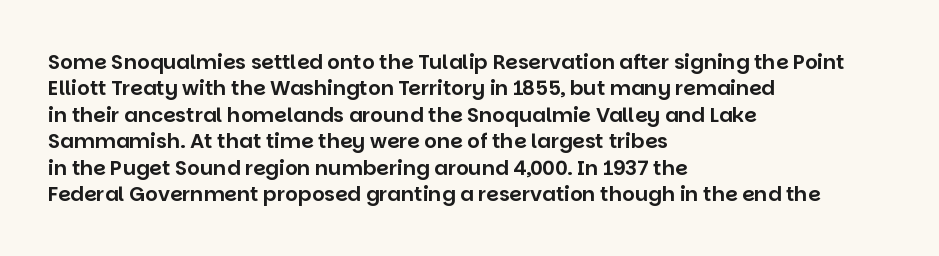
{"italic": "no", "underline": "no", "align": "left", "line_spacing": "normal", "line_spacing_ratio": 1.32, "letter_spacing": "normal", "letter_spacing_em": 0.0, "glyph_px": 20}
